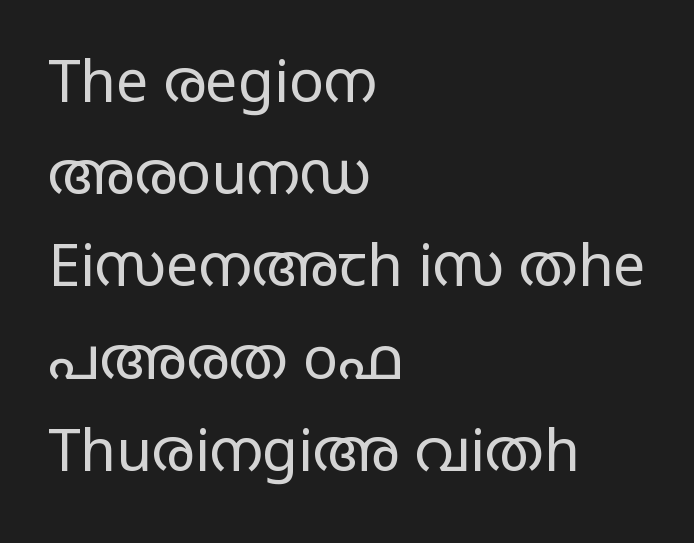
{"serif": "no", "italic": "no", "bold": "no", "weight": "regular", "width": "wide", "stroke_contrast": "low", "x_height": "large", "monospaced": "no", "underline": "no", "align": "left", "line_spacing": "normal", "line_spacing_ratio": 1.59, "letter_spacing": "normal", "letter_spacing_em": 0.0, "glyph_px": 58}
